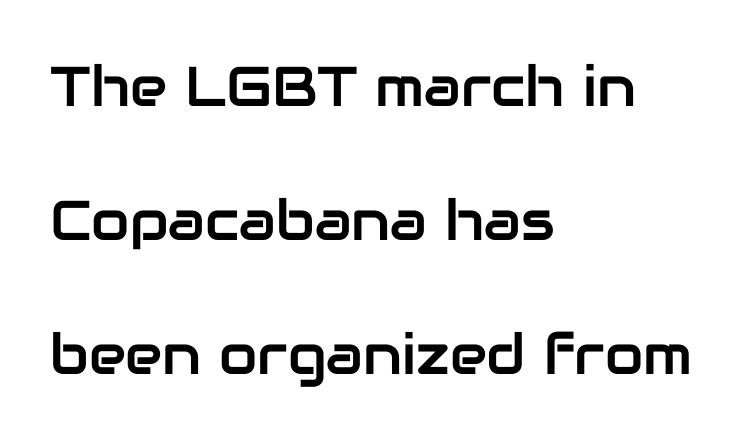
Q: Is the text italic (slanted)? A: No, it is upright.
Q: Is the typeface a serif or a sans-serif typeface? A: Sans-serif.
Q: Is the text underlined? A: No.
Q: How is the paragraph aligned? A: Left-aligned.
Q: Is the spacing between letters normal or unusually wide? A: Normal.
Q: Is the spacing between lines tight, normal or loose? A: Loose.
Q: Width (condensed, normal, or wide)? A: Normal.
Q: Stroke contrast? A: Low.
Q: x-height? A: Medium.
Q: Monospaced? A: No.
